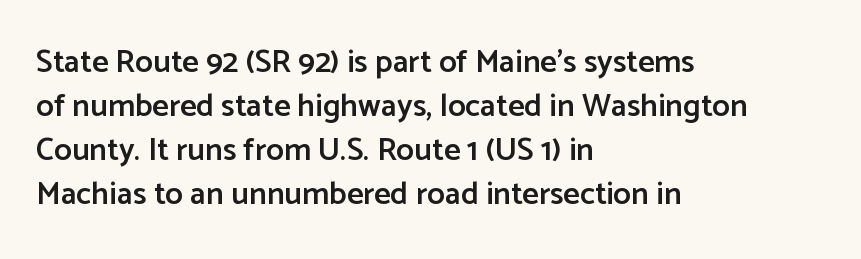
The image shows 32 px semibold sans-serif type, upright; set left-aligned, normal line spacing (1.38x), normal letter spacing, not underlined; low stroke contrast and a medium x-height.
